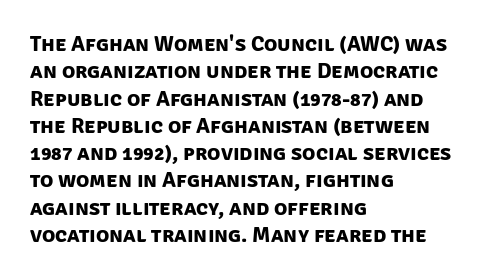
Q: Is the text bold? A: Yes.
Q: Is the text underlined? A: No.
Q: How is the paragraph aligned? A: Left-aligned.
Q: Is the spacing between letters normal or unusually wide? A: Normal.
